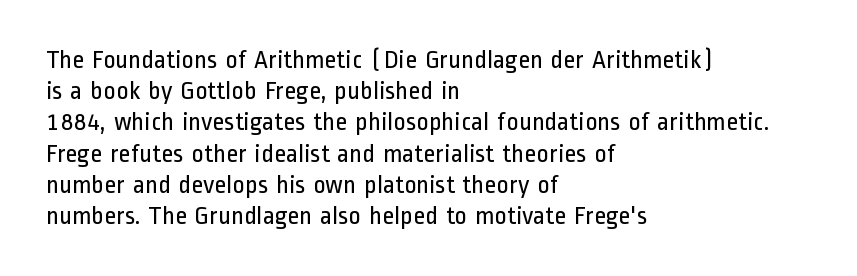
One-word summary of the alignment: left. In terms of letterspacing, this is plain default setting. The words here are not underlined. The characters are drawn with everyday or finer stroke widths. The letters stand straight up with perfectly vertical stems.
